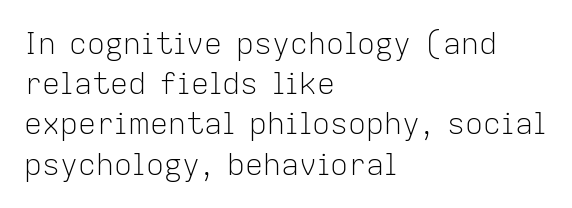
{"serif": "no", "italic": "no", "bold": "no", "weight": "light", "width": "normal", "stroke_contrast": "low", "x_height": "medium", "monospaced": "no", "underline": "no", "align": "left", "line_spacing": "normal", "line_spacing_ratio": 1.34, "letter_spacing": "normal", "letter_spacing_em": 0.0, "glyph_px": 30}
